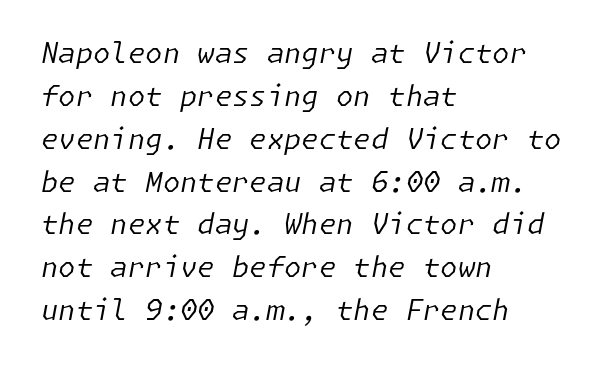
Q: Is the text bold? A: No.
Q: Is the text italic (slanted)? A: Yes, it leans right by about 11 degrees.
Q: Is the text underlined? A: No.
Q: How is the paragraph aligned? A: Left-aligned.
Q: Is the spacing between letters normal or unusually wide? A: Normal.
Q: Is the spacing between lines tight, normal or loose? A: Normal.
Q: Width (condensed, normal, or wide)? A: Normal.
Q: Stroke contrast? A: Low.
Q: x-height? A: Medium.
